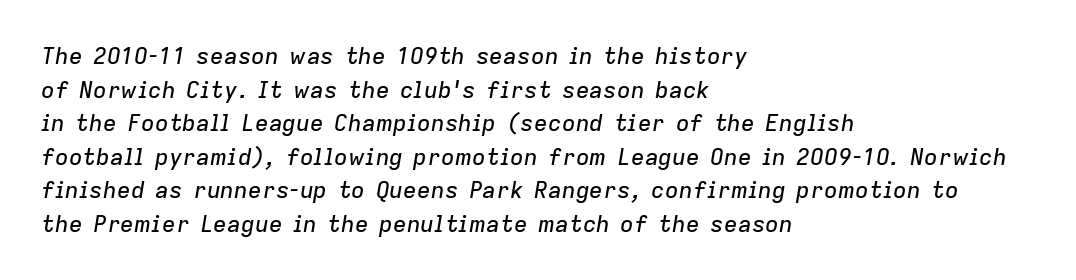
The image shows 23 px text type, italic (leaning right); set left-aligned, normal line spacing (1.46x), normal letter spacing, not underlined.
